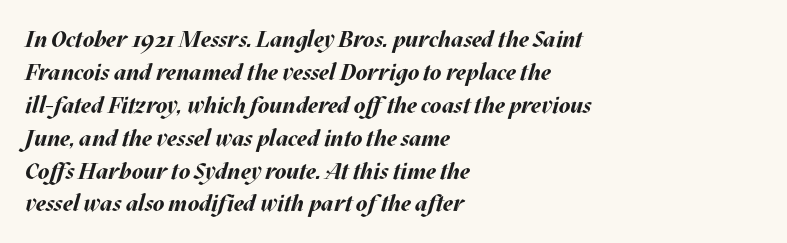
Q: Is the text bold? A: Yes.
Q: Is the text italic (slanted)? A: Yes, it leans right by about 17 degrees.
Q: Is the text underlined? A: No.
Q: How is the paragraph aligned? A: Left-aligned.
Q: Is the spacing between letters normal or unusually wide? A: Normal.
Q: Is the spacing between lines tight, normal or loose? A: Normal.
